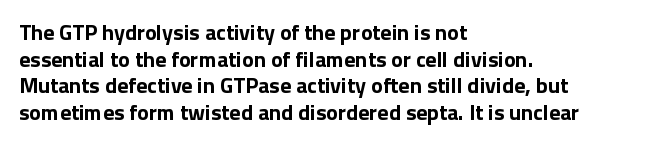
Which margin do the lines hug? The left one — the right edge is uneven. Weight check: bold — yes, fully. Tracking here is standard; glyphs follow each other at the usual distance. Unlike italic type, these characters show no tilt at all. Just letters on the line, the space beneath them empty.
